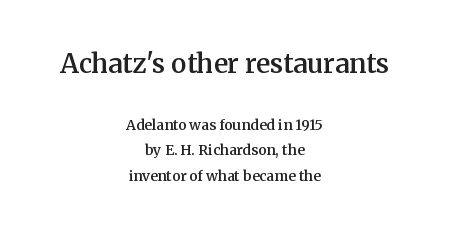
A roman cut, with each character standing at attention. The specimen omits any rule beneath the text block's lines. The initial chunk of copy outweighs the following chunk in type size. The letterforms sit shoulder to shoulder at normal distance. The glyphs have the mass of a demibold cut, below bold.
